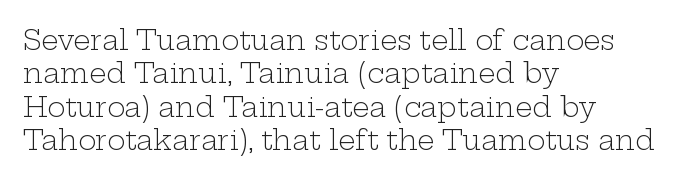
Q: Is the text bold? A: No.
Q: Is the text italic (slanted)? A: No, it is upright.
Q: Is the text underlined? A: No.
Q: How is the paragraph aligned? A: Left-aligned.
Q: Is the spacing between letters normal or unusually wide? A: Normal.
